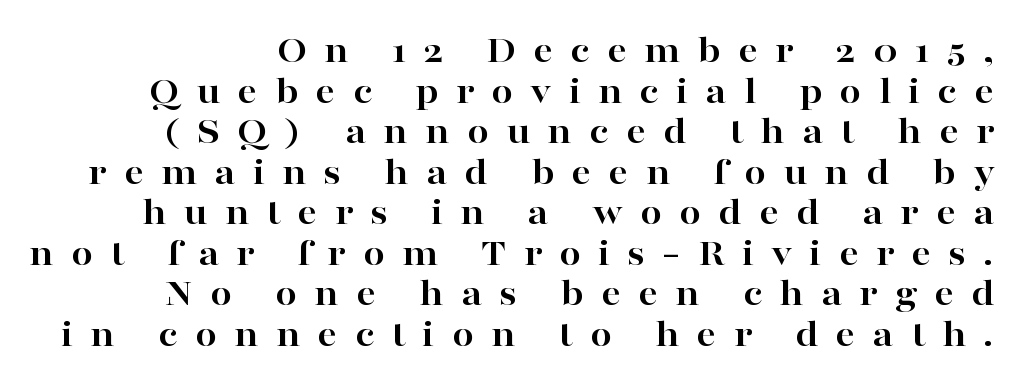
The horizontal fit of the characters is loose and conspicuously gappy. These lines huddle together more closely than default settings would place them. Spacing verdict: proportional, widths tailored to each character. In terms of weight, the rendering is a true, heavy bold.
